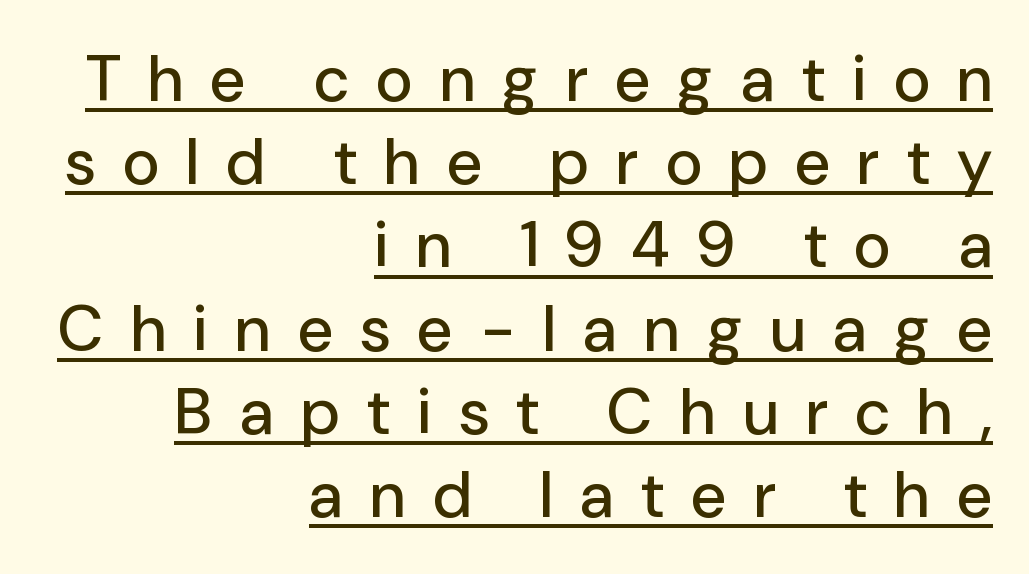
{"serif": "no", "italic": "no", "width": "normal", "stroke_contrast": "low", "x_height": "medium", "monospaced": "no", "underline": "yes", "align": "right", "line_spacing": "normal", "line_spacing_ratio": 1.3, "letter_spacing": "wide", "letter_spacing_em": 0.43, "glyph_px": 64}
